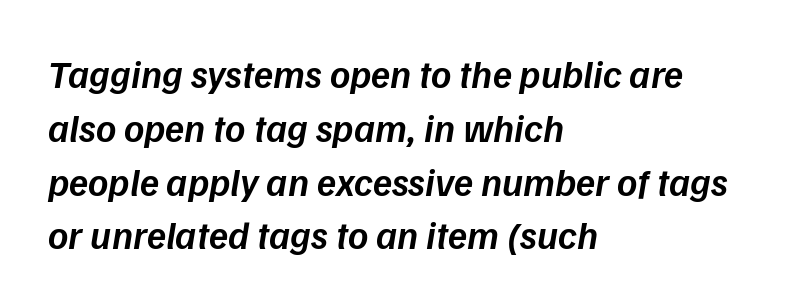
{"italic": "yes", "lean": "right", "slant_degrees": 9, "bold": "semi", "weight": "semibold", "width": "normal", "stroke_contrast": "low", "x_height": "medium", "monospaced": "no", "underline": "no", "align": "left", "line_spacing": "normal", "line_spacing_ratio": 1.38, "letter_spacing": "normal", "letter_spacing_em": 0.0, "glyph_px": 39}
